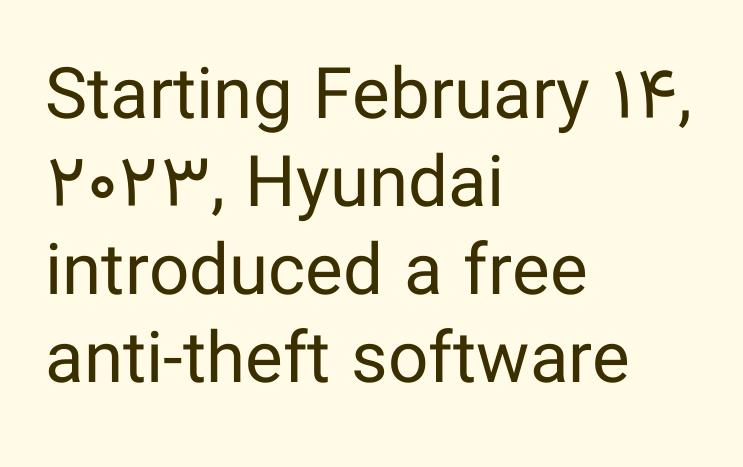
Nothing heavy about these letters — not bold at all. Honestly, the letter spacing is just normal — you wouldn't notice it. Classification — sans serif. Rule under the text: the space is simply empty.
